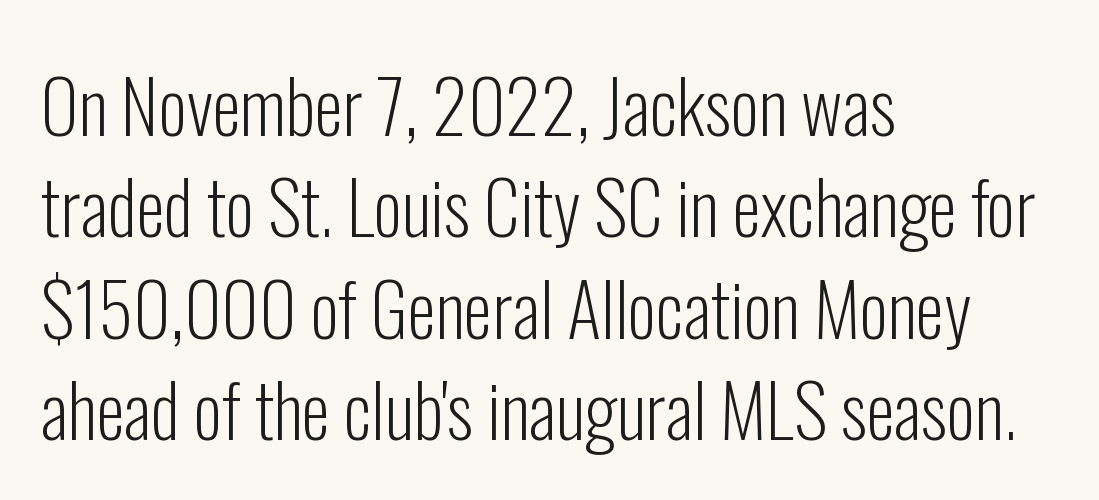
This rendering leaves character spacing at its baseline value. Compared with typical paragraphs, the rows here are spaced about the same. Ascenders rise straight up at ninety degrees. The face used here is proportionally spaced, like ordinary book or web type.
